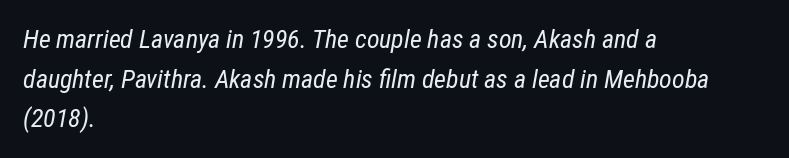
No chunkiness to these letters — they're not bold. Each new line begins a customary step beneath the previous one. These lines were composed using italics. Underline: absent. Is the block centered? No — it sits flush against the left margin. The rendering keeps characters at their native spacing.
